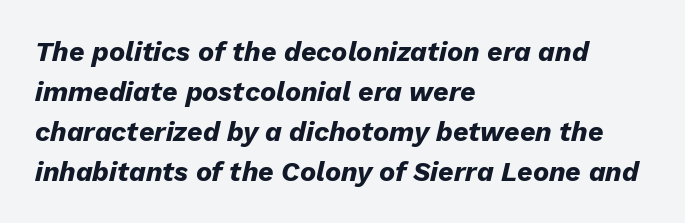
The image shows 27 px bold type, italic (leaning right); set left-aligned, normal line spacing (1.48x), normal letter spacing, not underlined.
